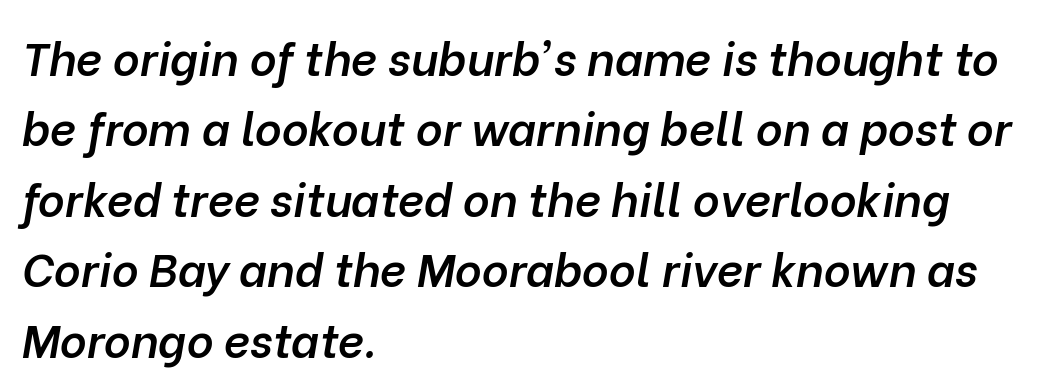
{"italic": "yes", "lean": "right", "slant_degrees": 10, "bold": "semi", "weight": "semibold", "width": "normal", "stroke_contrast": "low", "x_height": "medium", "monospaced": "no", "underline": "no", "align": "left", "line_spacing": "normal", "line_spacing_ratio": 1.53, "letter_spacing": "normal", "letter_spacing_em": 0.0, "glyph_px": 46}
